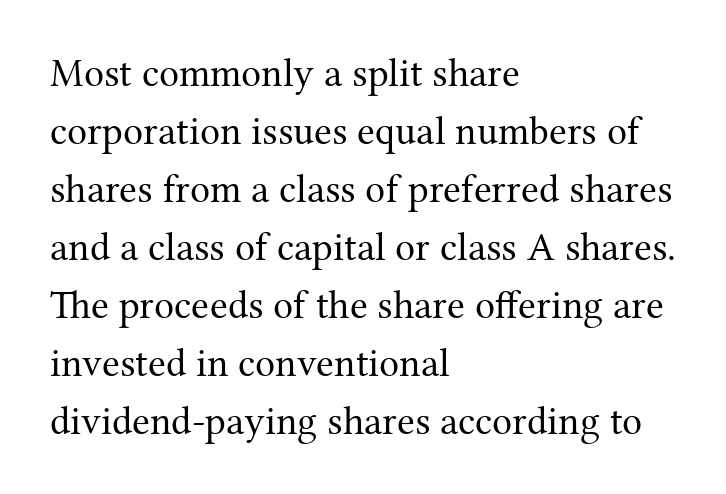
The image shows 40 px regular-weight serif type, upright; set left-aligned, normal line spacing (1.45x), normal letter spacing, not underlined; medium stroke contrast and a medium x-height.
